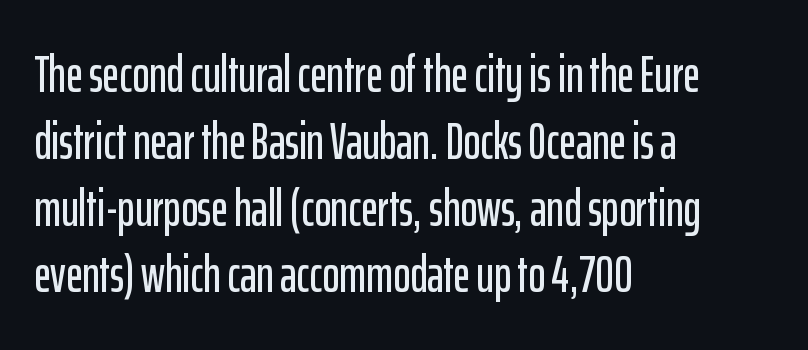
The image shows 51 px condensed sans-serif type, upright; set left-aligned, normal line spacing (1.31x), normal letter spacing, not underlined; low stroke contrast and a medium x-height.
